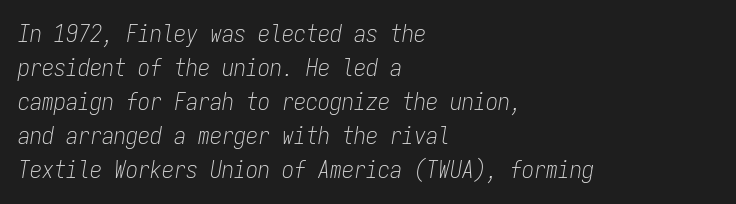
{"italic": "yes", "lean": "right", "slant_degrees": 9, "bold": "no", "underline": "no", "align": "left", "line_spacing": "normal", "line_spacing_ratio": 1.42, "letter_spacing": "normal", "letter_spacing_em": 0.0, "glyph_px": 24}
